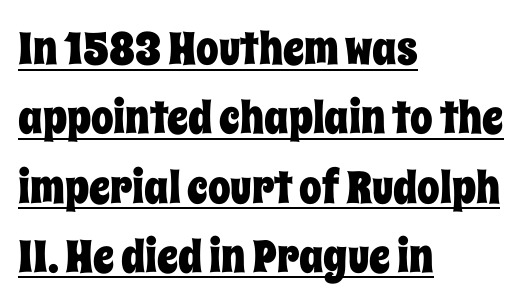
Notice how a bar underscores the lettering throughout. The block of text has a typical density, with ordinary space between rows. Every stem runs plumb, perpendicular to the baseline. Students, note that the glyphs here touch the page at normal intervals.
